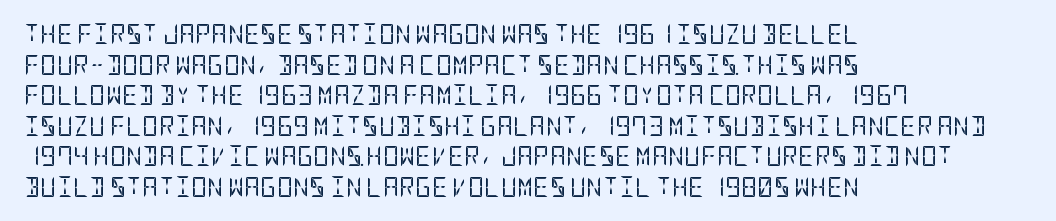
The image shows 20 px text type, upright; set left-aligned, normal line spacing (1.53x), normal letter spacing, not underlined.
